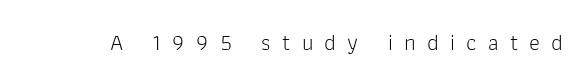
The image shows 23 px text type, upright; set unusually wide letter spacing (+0.49 em), not underlined.
